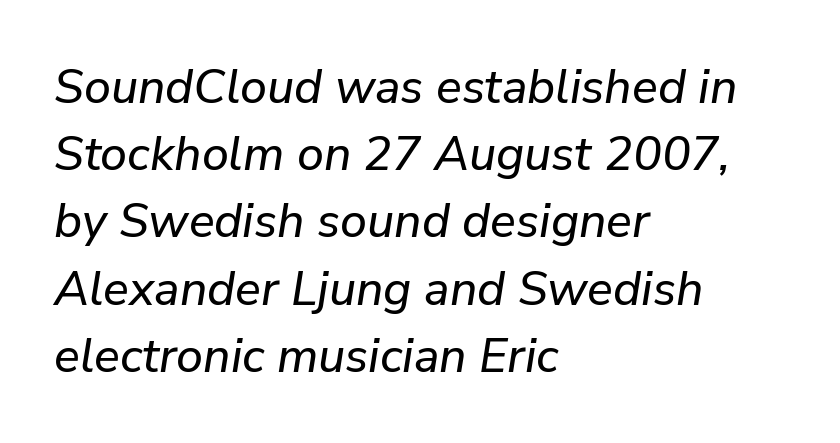
Q: Is the text italic (slanted)? A: Yes, it leans right by about 9 degrees.
Q: Is the text underlined? A: No.
Q: How is the paragraph aligned? A: Left-aligned.
Q: Is the spacing between letters normal or unusually wide? A: Normal.
Q: Is the spacing between lines tight, normal or loose? A: Normal.
Q: Width (condensed, normal, or wide)? A: Normal.
Q: Stroke contrast? A: Low.
Q: x-height? A: Medium.
Q: Monospaced? A: No.
